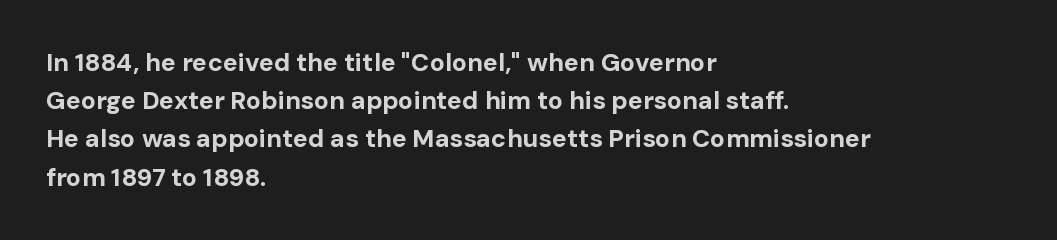
The image shows 25 px bold type, upright; set left-aligned, normal line spacing (1.53x), normal letter spacing, not underlined.
